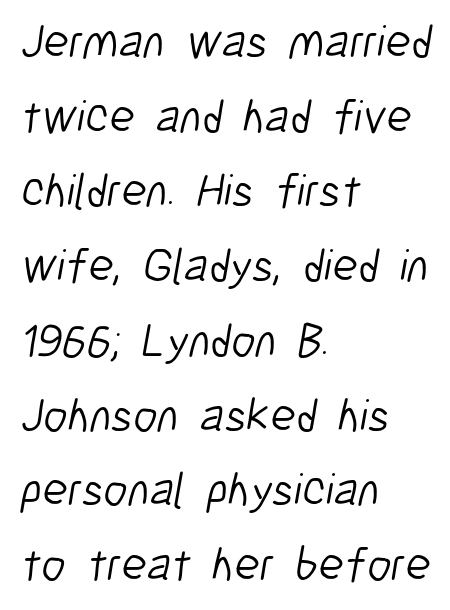
Is this a fixed-width face? No — the glyphs have proportional, varying widths. Is the type heavy? It reads as light-to-regular instead. Unlike a traditional serif, this face leaves its strokes unadorned. Notice how descenders clear the ascenders below comfortably — that's standard leading. Caption: multi-line text, flush left, ragged right. Each row of text sits above clean, open space.
